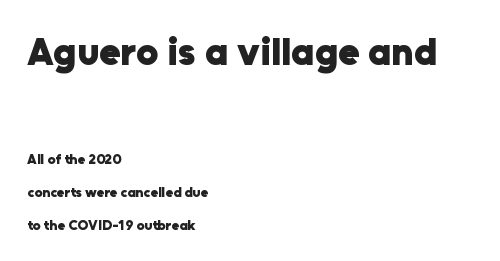
The image shows 39 px heavy sans-serif type, upright; set left-aligned, loose line spacing (2.35x), normal letter spacing, not underlined; the first (top) block is 2.79x larger; low stroke contrast and a medium x-height.
